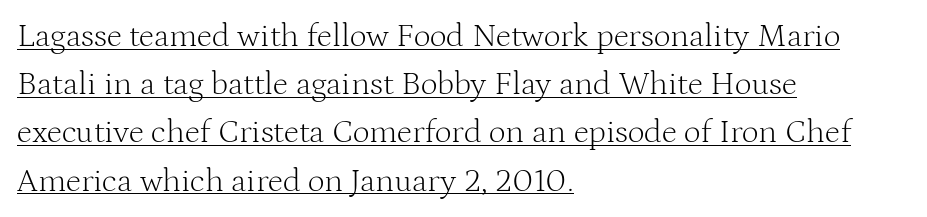
{"serif": "yes", "italic": "no", "bold": "no", "weight": "light", "width": "normal", "stroke_contrast": "medium", "x_height": "medium", "monospaced": "no", "underline": "yes", "align": "left", "line_spacing": "normal", "line_spacing_ratio": 1.46, "letter_spacing": "normal", "letter_spacing_em": 0.0, "glyph_px": 33}
